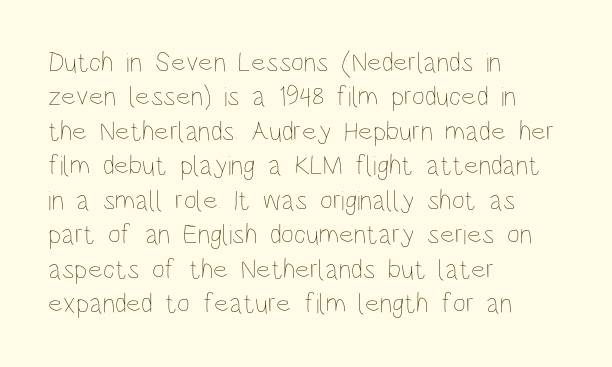
This rendering leaves character spacing at its baseline value. Alignment: flush left. The letterforms sit at book weight or below. Varying glyph widths throughout — classic text-font behaviour. Nope, not italic — everything's standing straight.
